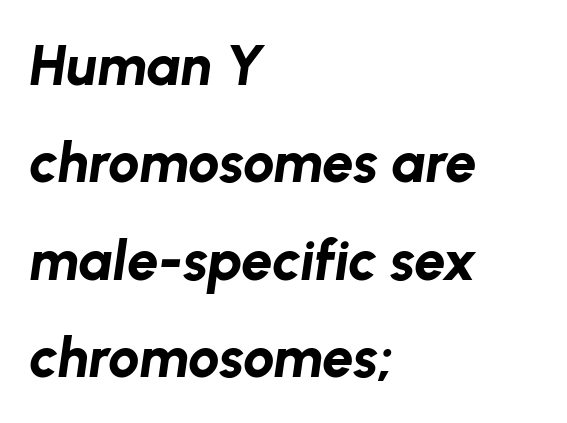
{"italic": "yes", "lean": "right", "slant_degrees": 8, "bold": "yes", "weight": "bold", "width": "normal", "stroke_contrast": "low", "x_height": "medium", "monospaced": "no", "underline": "no", "align": "left", "line_spacing_ratio": 1.74, "letter_spacing": "normal", "letter_spacing_em": 0.0, "glyph_px": 56}
